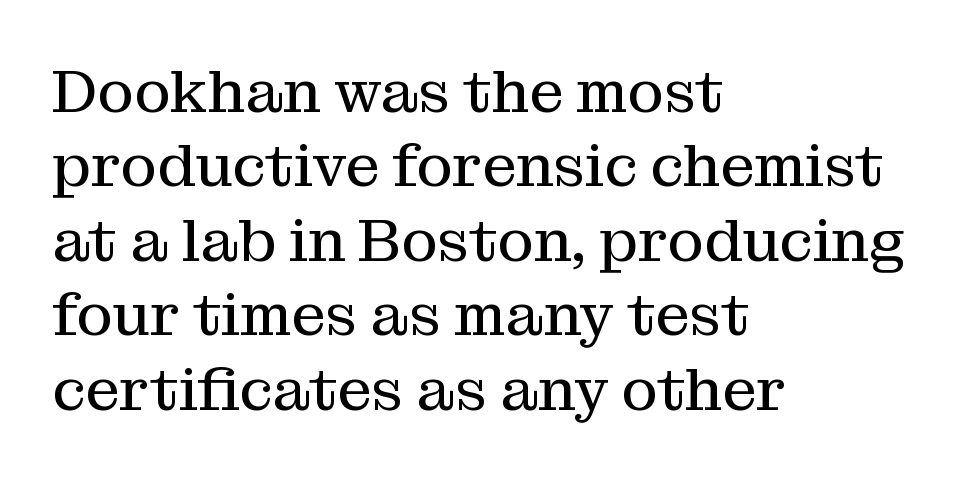
The image shows 61 px regular-weight serif type, upright; set left-aligned, line spacing 1.22x, normal letter spacing, not underlined; medium stroke contrast and a medium x-height.
